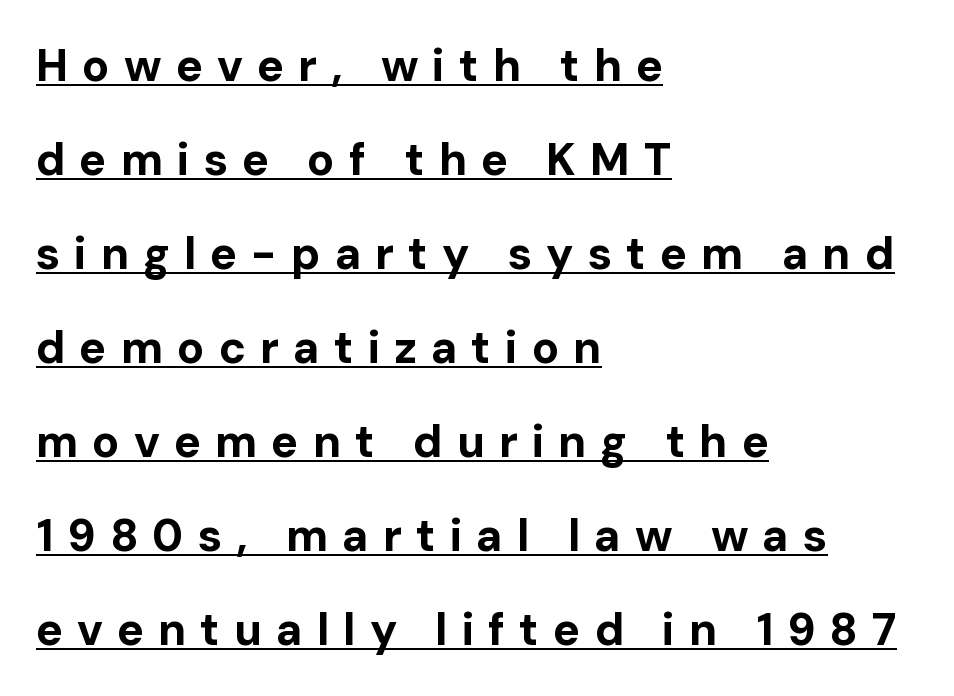
A typesetter would call this leading open, well beyond the default. Ascenders rise straight up at ninety degrees. In terms of letterspacing, this is a distinctly airy, spread setting. Note the varied advance widths — an 'i' is clearly narrower than an 'm'.
